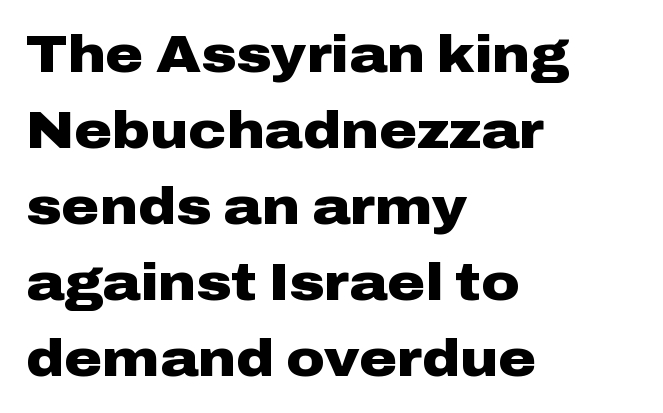
The image shows 52 px heavy, wide sans-serif type, upright; set left-aligned, normal line spacing (1.46x), normal letter spacing, not underlined; low stroke contrast and a medium x-height.
